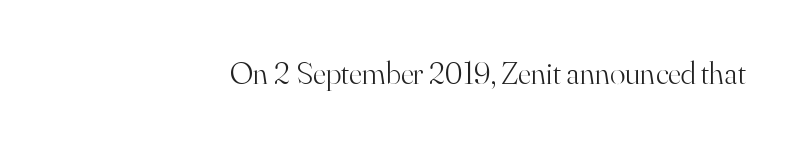
Vertical strokes here are truly vertical. Font category for this specimen: serif. Only glyphs here, with clear space below each row. The ragged edge is on the left, which tells us the setting is flush right. Letter spacing: default. No chunkiness to these letters — they're not bold.
